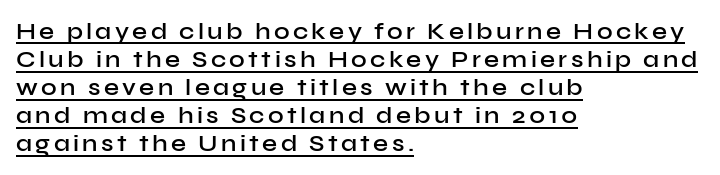
Q: Is the text bold? A: Semi-bold.
Q: Is the text italic (slanted)? A: No, it is upright.
Q: Is the text underlined? A: Yes.
Q: How is the paragraph aligned? A: Left-aligned.
